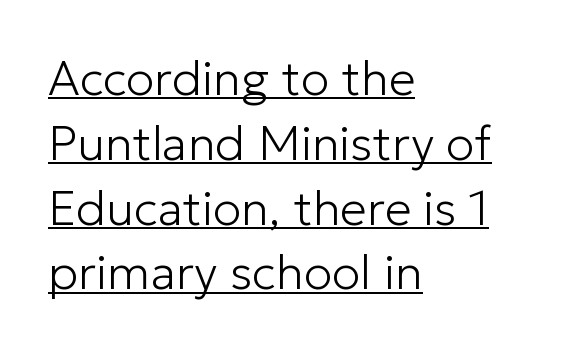
The image shows 48 px light sans-serif type, upright; set left-aligned, normal line spacing (1.35x), normal letter spacing, underlined; low stroke contrast and a medium x-height.
